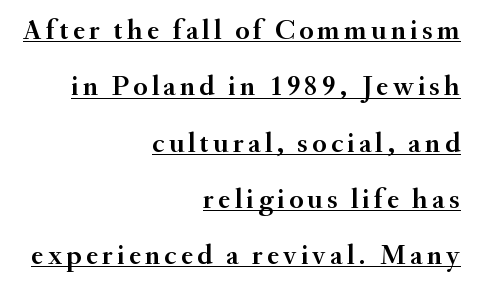
Is there any slant? The stems are plumb. A typographer would call this underscored text. What's the leading like? Stretched, with rows far apart. Observe the serifs anchoring each vertical stroke in this sample.
